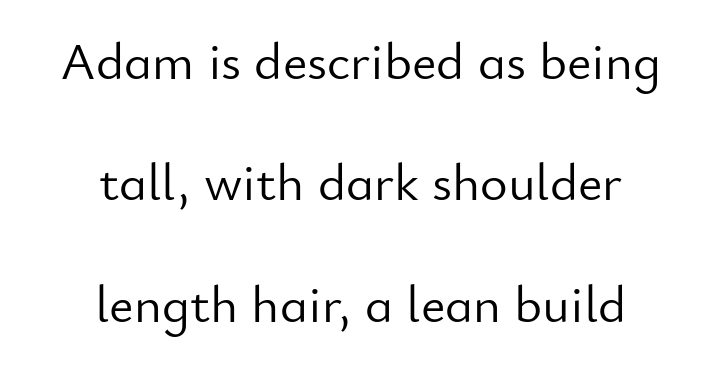
Q: Is the text bold? A: No.
Q: Is the text italic (slanted)? A: No, it is upright.
Q: Is the typeface a serif or a sans-serif typeface? A: Sans-serif.
Q: Is the text underlined? A: No.
Q: How is the paragraph aligned? A: Centered.
Q: Is the spacing between letters normal or unusually wide? A: Normal.
Q: Is the spacing between lines tight, normal or loose? A: Loose.
Q: Width (condensed, normal, or wide)? A: Normal.
Q: Stroke contrast? A: Low.
Q: x-height? A: Small.
Q: Monospaced? A: No.
